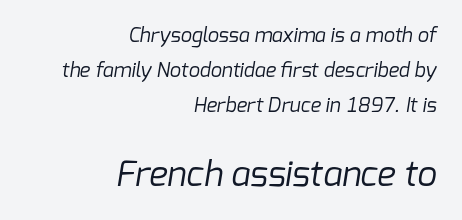
Q: Is the text bold? A: No.
Q: Is the typeface a serif or a sans-serif typeface? A: Sans-serif.
Q: Is the text underlined? A: No.
Q: How is the paragraph aligned? A: Right-aligned.
Q: Is the spacing between letters normal or unusually wide? A: Normal.
Q: Which block of text is set in a larger size, the first (top) or the second (bottom)? A: The second (bottom) one.
Q: Width (condensed, normal, or wide)? A: Normal.
Q: Stroke contrast? A: Low.
Q: x-height? A: Medium.
Q: Monospaced? A: No.
